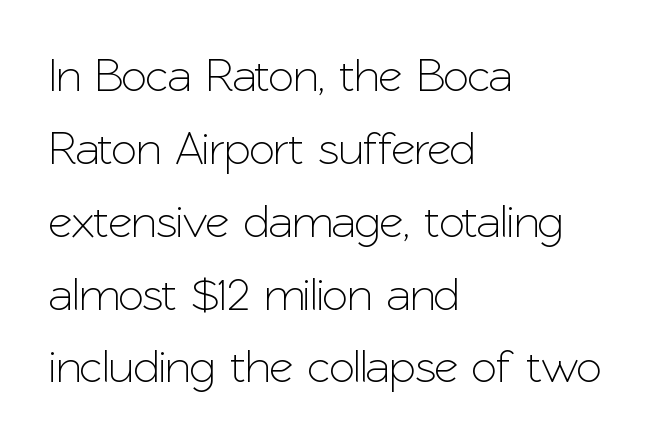
{"serif": "no", "italic": "no", "width": "normal", "stroke_contrast": "low", "x_height": "medium", "monospaced": "no", "underline": "no", "align": "left", "line_spacing": "normal", "line_spacing_ratio": 1.55, "letter_spacing": "normal", "letter_spacing_em": 0.0, "glyph_px": 47}
